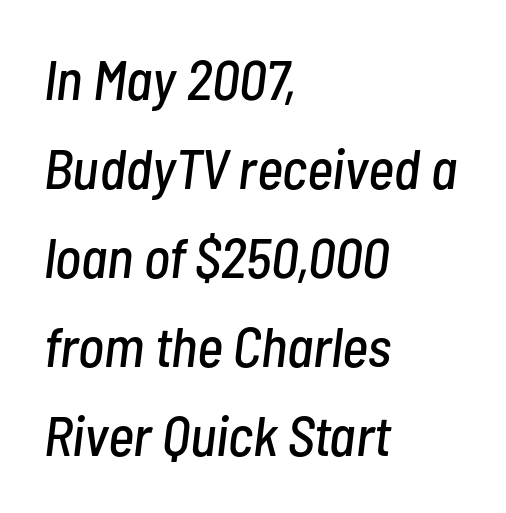
Spacing verdict: proportional, widths tailored to each character. Letters rest on an invisible, unmarked baseline. This block has exactly the height ordinary leading produces. Characters are canted at an angle relative to the baseline's perpendicular. This rendering uses left alignment, leaving the right contour irregular.
